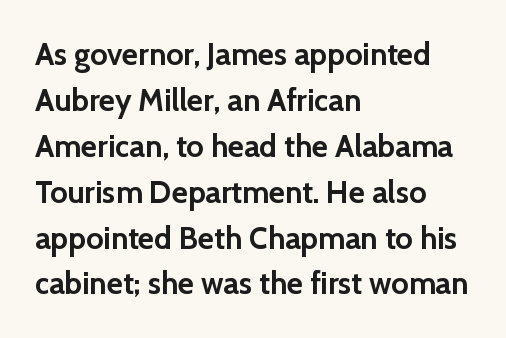
{"serif": "no", "italic": "no", "bold": "yes", "weight": "semibold", "width": "normal", "x_height": "medium", "monospaced": "no", "underline": "no", "align": "left", "line_spacing": "normal", "line_spacing_ratio": 1.48, "letter_spacing": "normal", "letter_spacing_em": 0.0, "glyph_px": 31}
